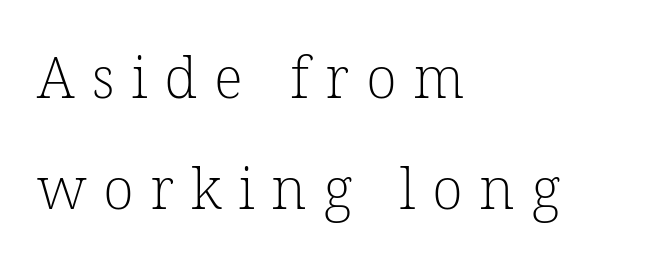
The image shows 57 px light serif type; set left-aligned, loose line spacing (1.94x), unusually wide letter spacing (+0.29 em), not underlined; low stroke contrast and a medium x-height.
